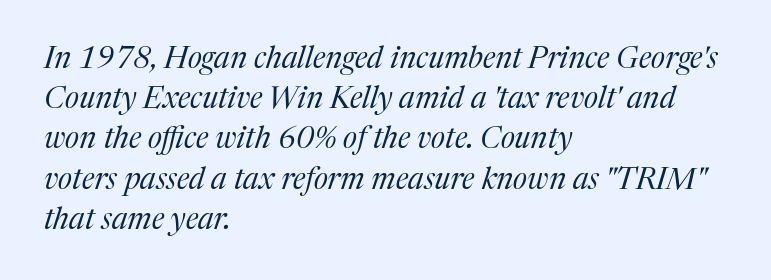
{"serif": "yes", "italic": "yes", "lean": "right", "slant_degrees": 17, "bold": "no", "weight": "regular", "width": "normal", "stroke_contrast": "medium", "x_height": "medium", "monospaced": "no", "underline": "no", "align": "left", "line_spacing": "normal", "line_spacing_ratio": 1.34, "letter_spacing": "normal", "letter_spacing_em": 0.0, "glyph_px": 30}
